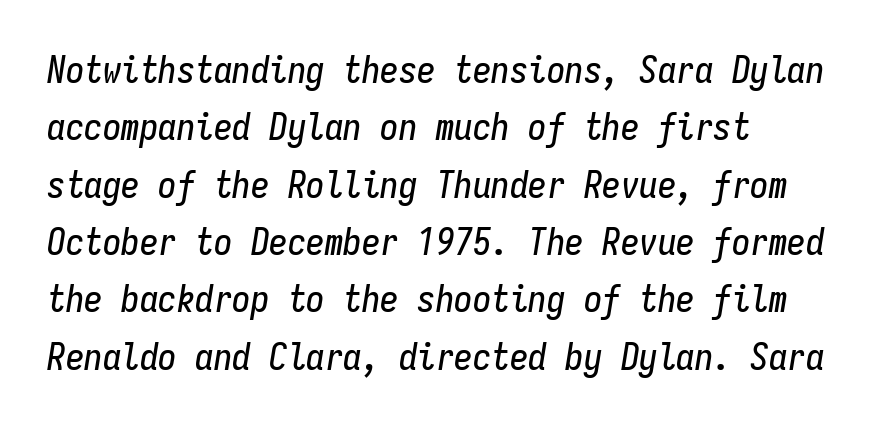
{"italic": "yes", "lean": "right", "slant_degrees": 9, "width": "condensed", "stroke_contrast": "low", "x_height": "medium", "monospaced": "yes", "underline": "no", "align": "left", "line_spacing": "normal", "line_spacing_ratio": 1.55, "letter_spacing": "normal", "letter_spacing_em": 0.0, "glyph_px": 37}
